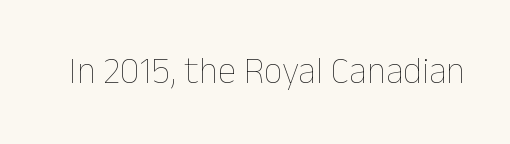
Looks like regular typesetting: each glyph gets only the width it needs. The passage shown is not bold in any degree. These lines keep a tight, regular rhythm from letter to letter. The font's upright variant was chosen for this text. Just letters on the line, the space beneath them empty.
